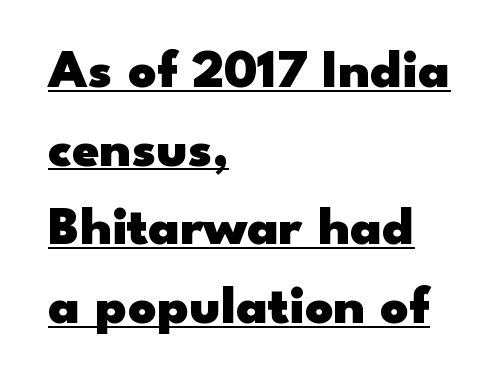
{"serif": "no", "italic": "no", "bold": "yes", "weight": "heavy", "width": "wide", "stroke_contrast": "low", "x_height": "small", "monospaced": "no", "underline": "yes", "align": "left", "line_spacing": "normal", "line_spacing_ratio": 1.43, "letter_spacing": "normal", "letter_spacing_em": 0.0, "glyph_px": 55}
